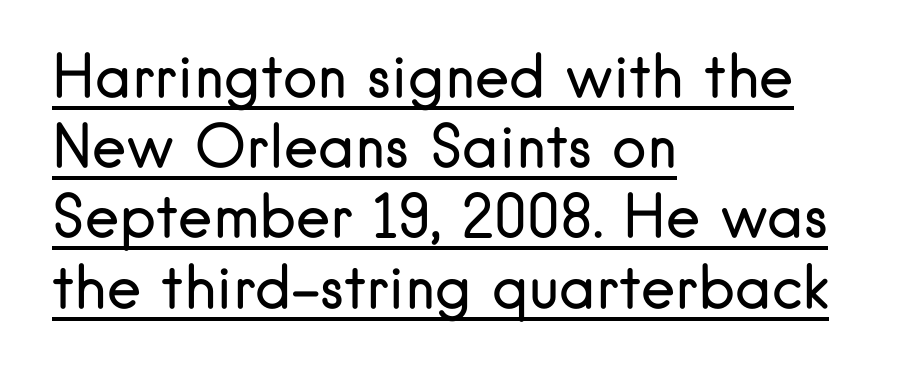
Q: Is the text bold? A: No.
Q: Is the text italic (slanted)? A: No, it is upright.
Q: Is the typeface a serif or a sans-serif typeface? A: Sans-serif.
Q: Is the text underlined? A: Yes.
Q: How is the paragraph aligned? A: Left-aligned.
Q: Is the spacing between letters normal or unusually wide? A: Normal.
Q: Width (condensed, normal, or wide)? A: Normal.
Q: Stroke contrast? A: Low.
Q: x-height? A: Small.
Q: Monospaced? A: No.
